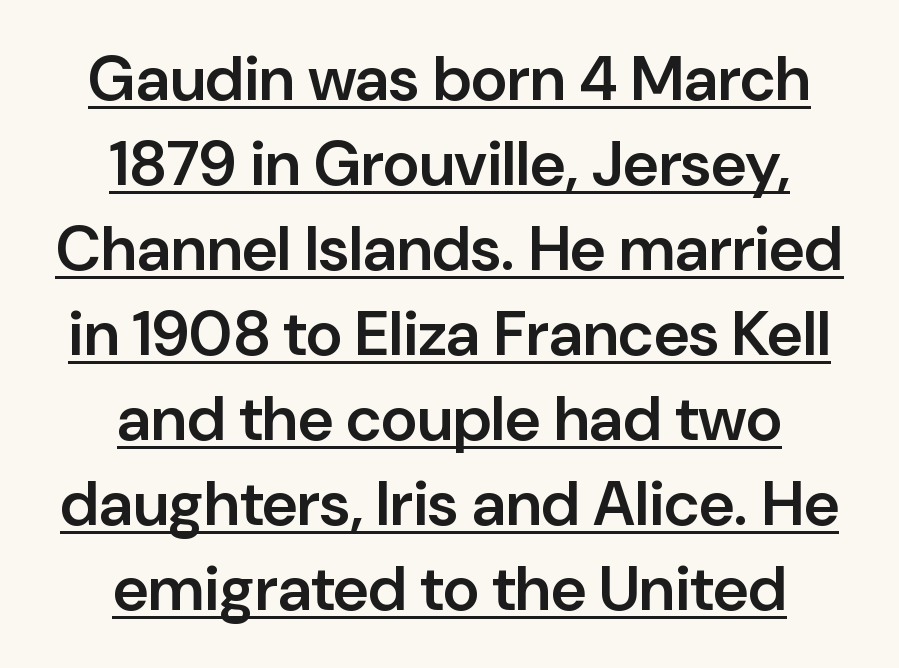
Q: Is the text bold? A: Semi-bold.
Q: Is the text italic (slanted)? A: No, it is upright.
Q: Is the typeface a serif or a sans-serif typeface? A: Sans-serif.
Q: Is the text underlined? A: Yes.
Q: How is the paragraph aligned? A: Centered.
Q: Is the spacing between letters normal or unusually wide? A: Normal.
Q: Is the spacing between lines tight, normal or loose? A: Normal.
Q: Width (condensed, normal, or wide)? A: Normal.
Q: Stroke contrast? A: Low.
Q: x-height? A: Medium.
Q: Monospaced? A: No.
